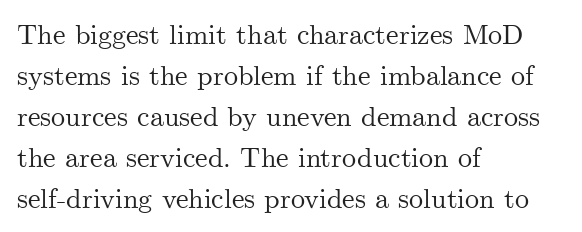
Q: Is the text italic (slanted)? A: No, it is upright.
Q: Is the typeface a serif or a sans-serif typeface? A: Serif.
Q: Is the text underlined? A: No.
Q: How is the paragraph aligned? A: Left-aligned.
Q: Is the spacing between letters normal or unusually wide? A: Normal.
Q: Is the spacing between lines tight, normal or loose? A: Normal.
Q: Width (condensed, normal, or wide)? A: Normal.
Q: Stroke contrast? A: Medium.
Q: x-height? A: Small.
Q: Monospaced? A: No.
